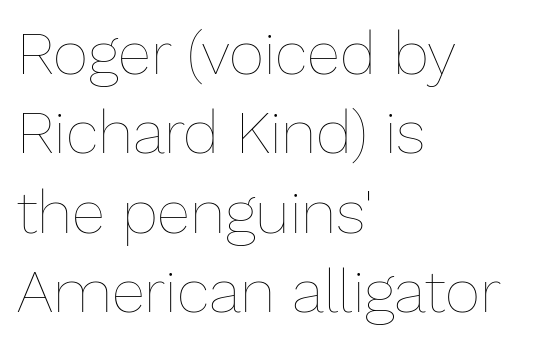
The paragraph has a hard left edge and a soft right edge. Glance below the letters and you will spot only blank space. No italicization has been applied; the sample stays upright. The weight would be labelled regular, book, light, or lighter still.
